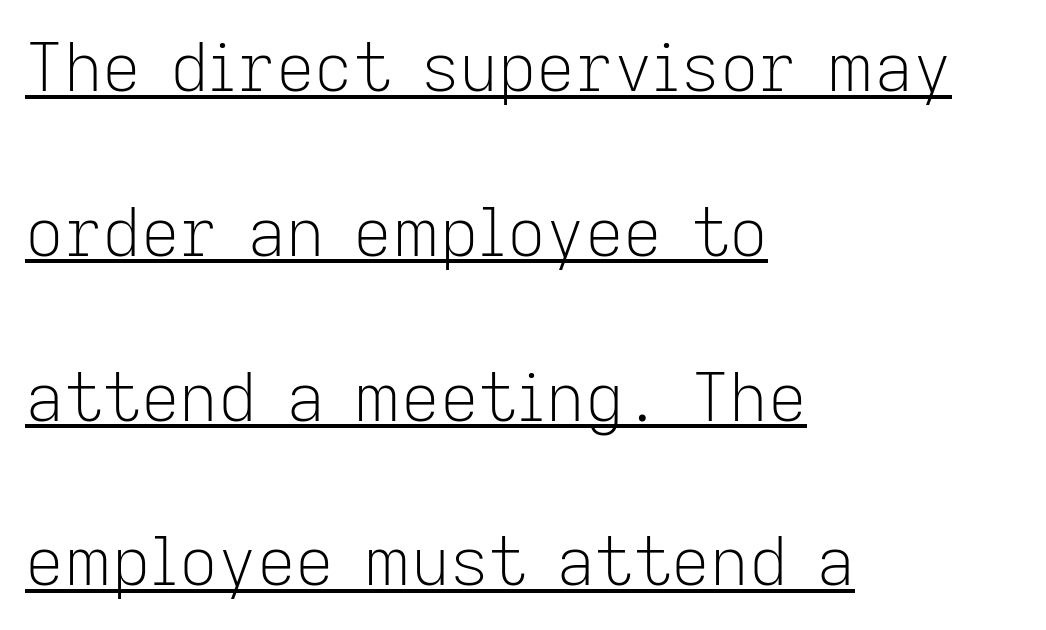
{"serif": "no", "italic": "no", "bold": "no", "weight": "light", "width": "normal", "stroke_contrast": "low", "x_height": "medium", "monospaced": "no", "underline": "yes", "align": "left", "line_spacing": "loose", "line_spacing_ratio": 2.46, "letter_spacing": "normal", "letter_spacing_em": 0.0, "glyph_px": 67}
